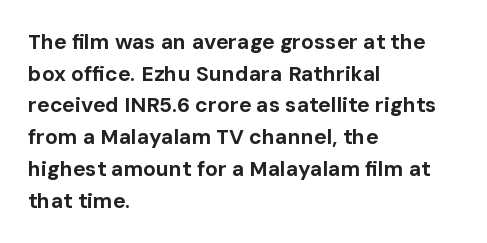
This is roman type, the default non-slanted kind. Observe the ordinary spacing: letters are neighbours, not strangers. The space between consecutive lines is moderate. Leftover space on each line is placed entirely after the last word. The string is rendered with underlining switched off. What weight is shown? A full bold with thick strokes.
